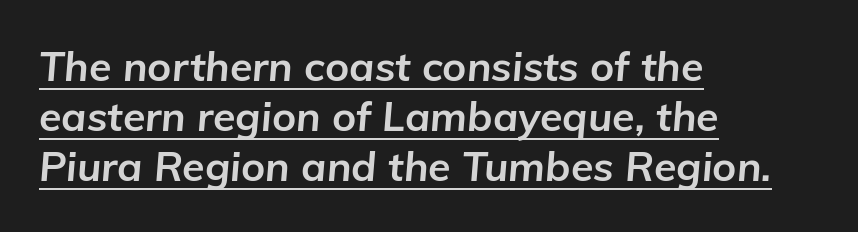
{"italic": "yes", "lean": "right", "slant_degrees": 5, "bold": "yes", "weight": "bold", "width": "normal", "stroke_contrast": "low", "x_height": "medium", "monospaced": "no", "underline": "yes", "align": "left", "line_spacing_ratio": 1.22, "letter_spacing": "normal", "letter_spacing_em": 0.0, "glyph_px": 41}
